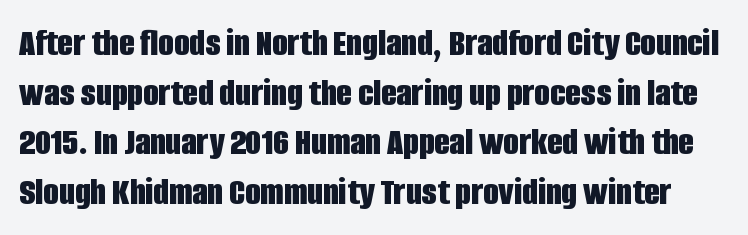
The image shows 40 px bold, condensed sans-serif type, upright; set line spacing 1.24x, normal letter spacing, not underlined; low stroke contrast and a large x-height.
